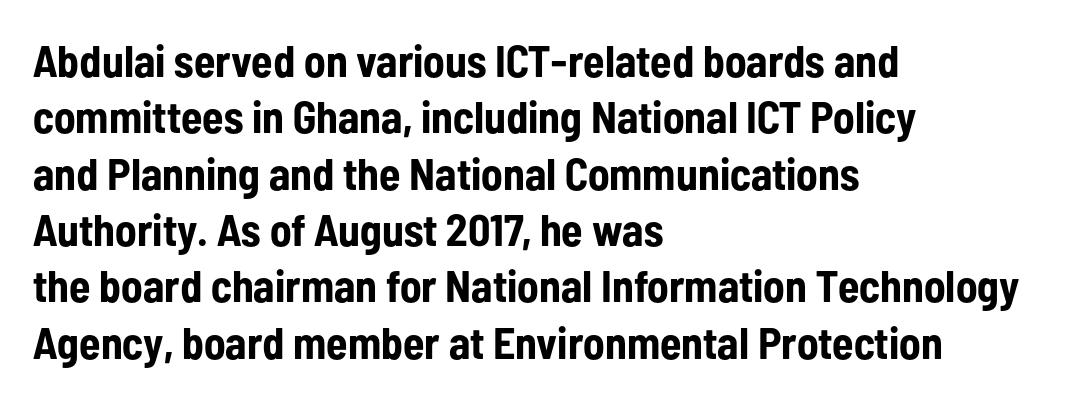
The image shows 44 px bold, condensed sans-serif type, upright; set left-aligned, normal line spacing (1.28x), normal letter spacing, not underlined; low stroke contrast and a medium x-height.
